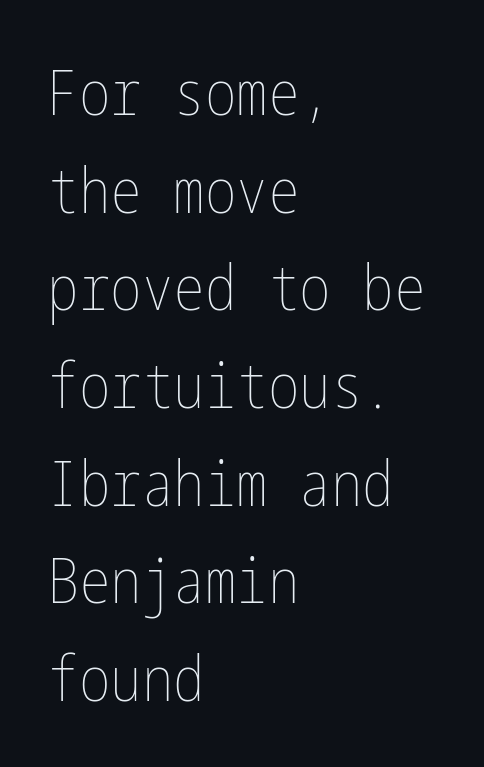
Letters have the restrained weight of plain body copy at most. The line texture is even and compact thanks to regular tracking. Leading: standard. The lines are quadded left. Do the letters lean? They stand straight. Lines of text with bare space underneath.
